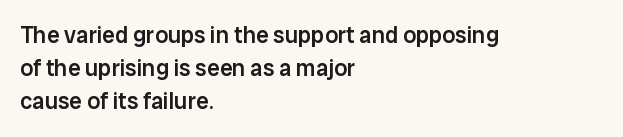
The image shows 23 px text type, upright; set left-aligned, normal line spacing (1.43x), normal letter spacing, not underlined.
